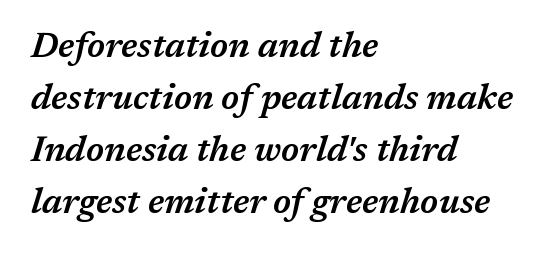
The image shows 35 px semibold type, italic (leaning right); set left-aligned, normal line spacing (1.49x), normal letter spacing, not underlined; medium stroke contrast and a medium x-height.
